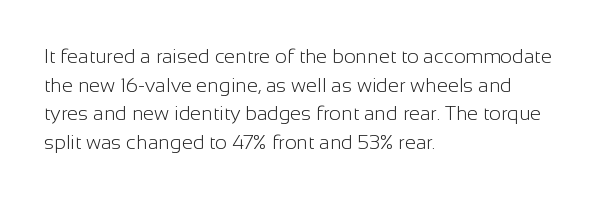
Honestly, the letter spacing is just normal — you wouldn't notice it. Every row of glyphs begins at an identical x-position on the left. The lettering holds an erect, upright posture throughout. A typesetter would call this leading conventional body-copy spacing.
